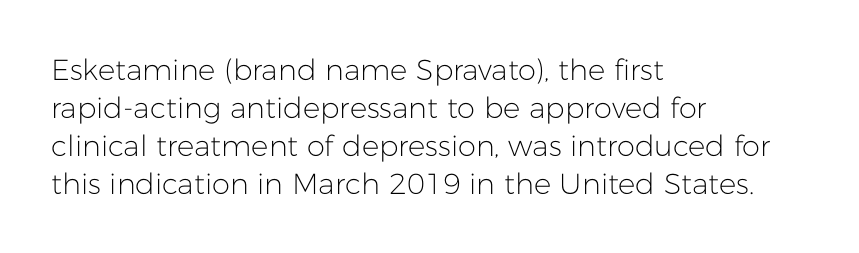
The image shows 29 px light sans-serif type, upright; set left-aligned, normal line spacing (1.31x), normal letter spacing, not underlined; low stroke contrast and a medium x-height.
